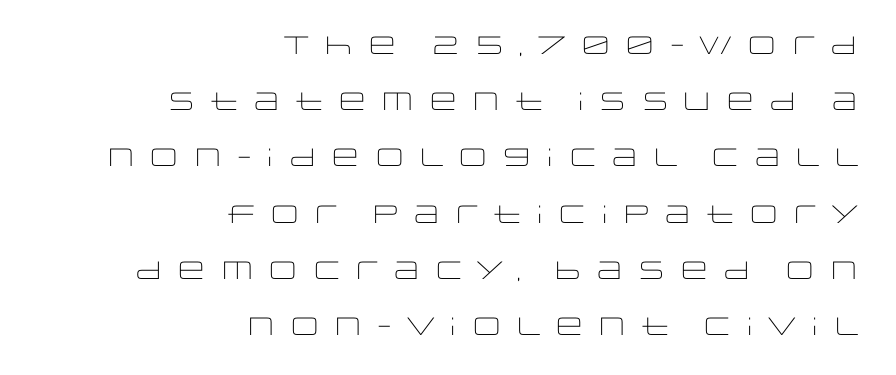
Line spacing here is loose. The strokes carry an ordinary text weight at most. Check under the words: just untouched page. The type is letterspaced generously, with wide tracking.
